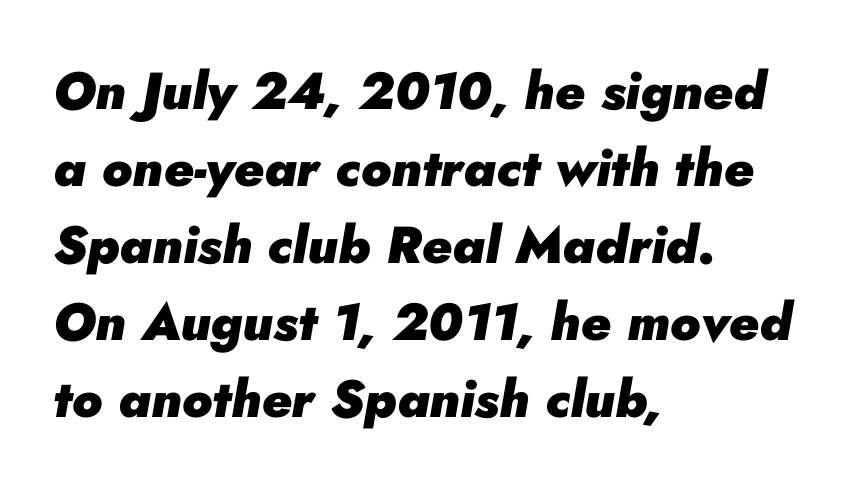
Q: Is the text bold? A: Yes.
Q: Is the text italic (slanted)? A: Yes, it leans right by about 10 degrees.
Q: Is the text underlined? A: No.
Q: How is the paragraph aligned? A: Left-aligned.
Q: Is the spacing between letters normal or unusually wide? A: Normal.
Q: Is the spacing between lines tight, normal or loose? A: Normal.
Q: Width (condensed, normal, or wide)? A: Normal.
Q: Stroke contrast? A: Low.
Q: x-height? A: Small.
Q: Monospaced? A: No.
